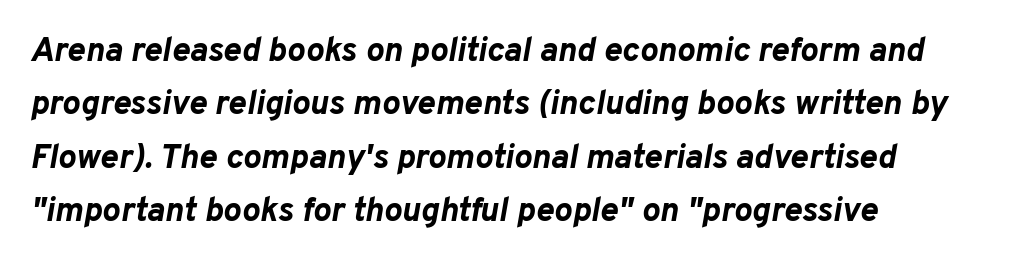
{"italic": "yes", "lean": "right", "slant_degrees": 10, "bold": "yes", "weight": "bold", "width": "normal", "stroke_contrast": "low", "x_height": "medium", "monospaced": "no", "underline": "no", "align": "left", "line_spacing": "normal", "line_spacing_ratio": 1.57, "letter_spacing": "normal", "letter_spacing_em": 0.0, "glyph_px": 34}
